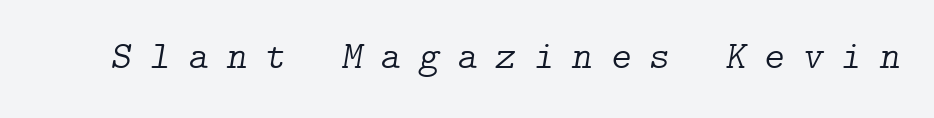
Q: Is the text bold? A: No.
Q: Is the text italic (slanted)? A: Yes, it leans right by about 9 degrees.
Q: Is the typeface a serif or a sans-serif typeface? A: Serif.
Q: Is the text underlined? A: No.
Q: Is the spacing between letters normal or unusually wide? A: Unusually wide.
Q: Width (condensed, normal, or wide)? A: Normal.
Q: Stroke contrast? A: Low.
Q: x-height? A: Medium.
